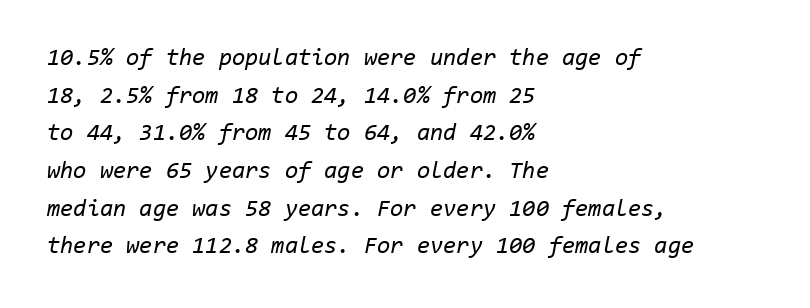
{"italic": "yes", "lean": "right", "slant_degrees": 11, "bold": "no", "underline": "no", "align": "left", "line_spacing": "normal", "line_spacing_ratio": 1.57, "letter_spacing": "normal", "letter_spacing_em": 0.0, "glyph_px": 24}
